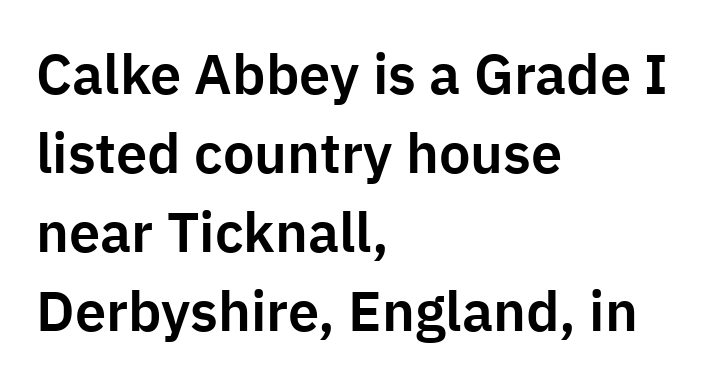
The rendering uses a moderate line-height, typical for paragraphs. The passage shown has conventional tracking throughout. Left-aligned paragraph, ragged on the right. A clean baseline with only descenders dipping below it.
